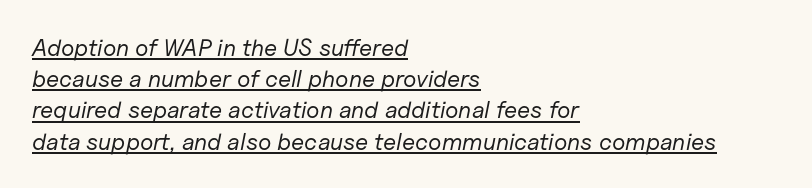
Q: Is the text bold? A: No.
Q: Is the text italic (slanted)? A: Yes, it leans right by about 11 degrees.
Q: Is the text underlined? A: Yes.
Q: How is the paragraph aligned? A: Left-aligned.
Q: Is the spacing between letters normal or unusually wide? A: Normal.
Q: Is the spacing between lines tight, normal or loose? A: Normal.
